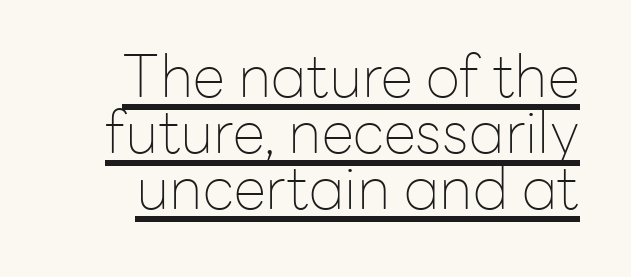
{"serif": "no", "italic": "no", "bold": "no", "weight": "thin", "width": "normal", "stroke_contrast": "low", "x_height": "medium", "monospaced": "no", "underline": "yes", "line_spacing": "tight", "line_spacing_ratio": 0.95, "letter_spacing": "normal", "letter_spacing_em": 0.0, "glyph_px": 59}
